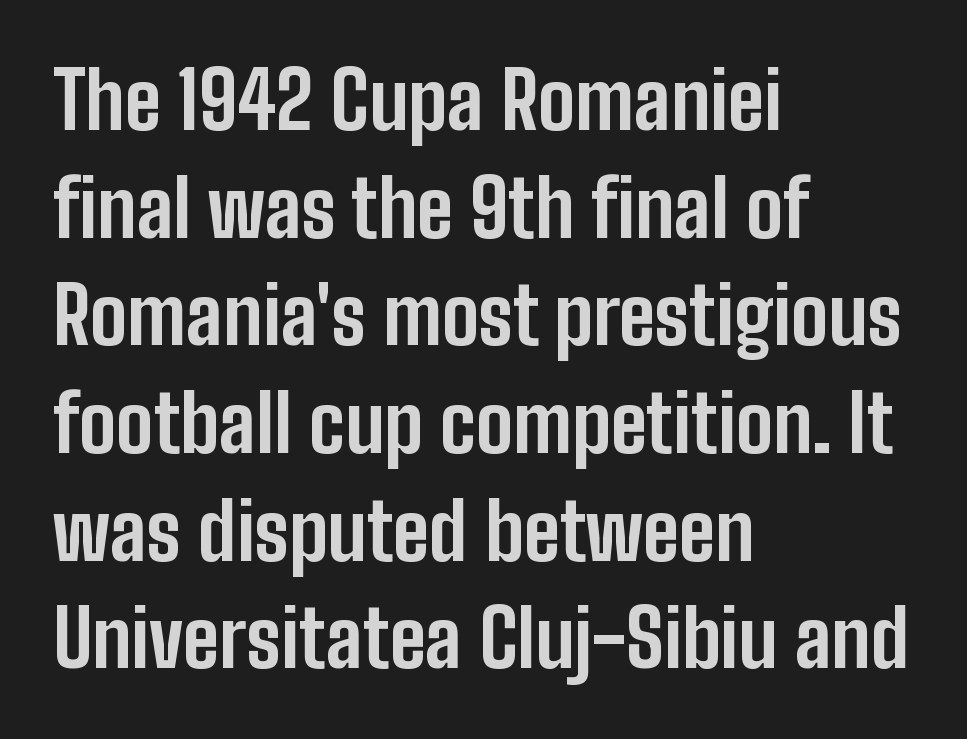
The image shows 78 px bold, condensed sans-serif type, upright; set left-aligned, normal line spacing (1.38x), normal letter spacing, not underlined; low stroke contrast and a medium x-height.
